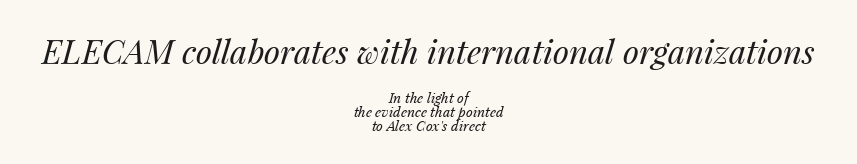
Q: Is the text bold? A: No.
Q: Is the text italic (slanted)? A: Yes, it leans right by about 14 degrees.
Q: Is the text underlined? A: No.
Q: How is the paragraph aligned? A: Centered.
Q: Is the spacing between letters normal or unusually wide? A: Normal.
Q: Is the spacing between lines tight, normal or loose? A: Tight.
Q: Which block of text is set in a larger size, the first (top) or the second (bottom)? A: The first (top) one.
Q: Width (condensed, normal, or wide)? A: Normal.
Q: Stroke contrast? A: Medium.
Q: x-height? A: Medium.
Q: Monospaced? A: No.
